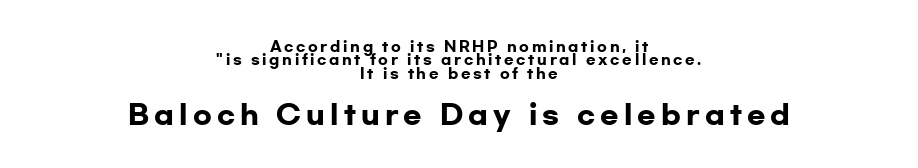
The image shows 27 px bold type, upright; set centered, tight line spacing (0.96x), not underlined; the second (bottom) block is 1.93x larger.
